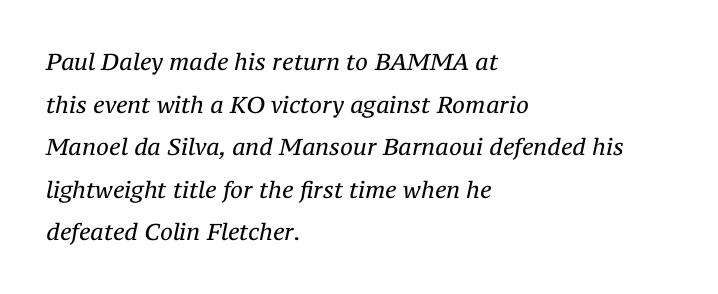
Q: Is the text bold? A: No.
Q: Is the text italic (slanted)? A: Yes, it leans right by about 12 degrees.
Q: Is the text underlined? A: No.
Q: How is the paragraph aligned? A: Left-aligned.
Q: Is the spacing between letters normal or unusually wide? A: Normal.
